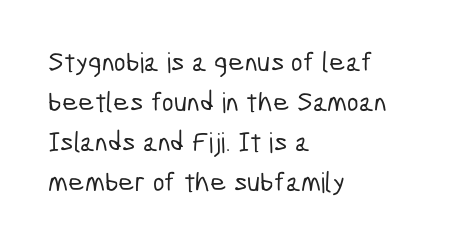
The image shows 28 px condensed sans-serif type; set left-aligned, normal line spacing (1.43x), normal letter spacing, not underlined; low stroke contrast and a medium x-height.
